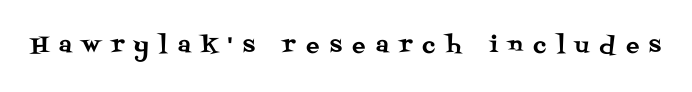
The image shows 22 px text type, upright; set unusually wide letter spacing (+0.48 em), not underlined.
